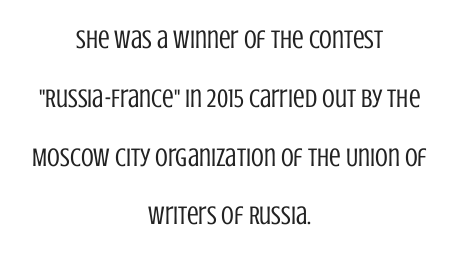
Q: Is the text bold? A: No.
Q: Is the text italic (slanted)? A: No, it is upright.
Q: Is the text underlined? A: No.
Q: How is the paragraph aligned? A: Centered.
Q: Is the spacing between letters normal or unusually wide? A: Normal.
Q: Is the spacing between lines tight, normal or loose? A: Loose.
